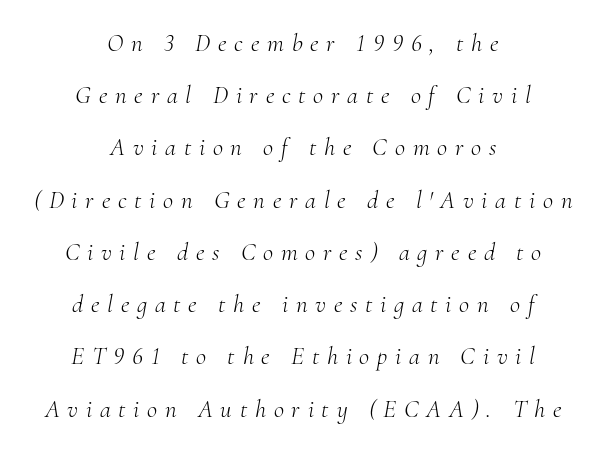
Q: Is the text bold? A: No.
Q: Is the text italic (slanted)? A: Yes, it leans right by about 10 degrees.
Q: Is the text underlined? A: No.
Q: How is the paragraph aligned? A: Centered.
Q: Is the spacing between letters normal or unusually wide? A: Unusually wide.
Q: Is the spacing between lines tight, normal or loose? A: Loose.
